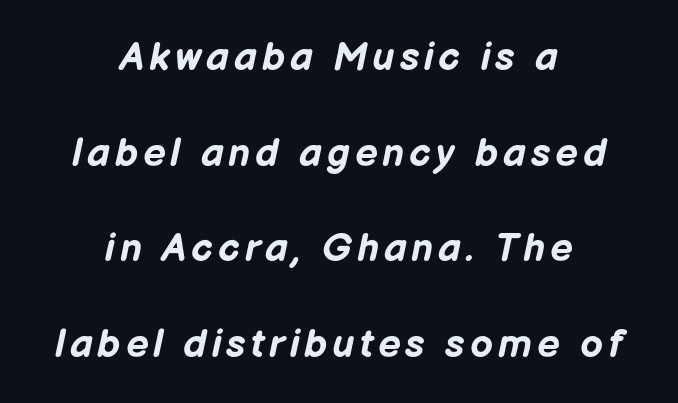
{"italic": "yes", "lean": "right", "slant_degrees": 12, "bold": "yes", "weight": "bold", "width": "normal", "stroke_contrast": "low", "x_height": "medium", "monospaced": "no", "underline": "no", "align": "center", "line_spacing": "loose", "line_spacing_ratio": 2.39, "glyph_px": 40}
